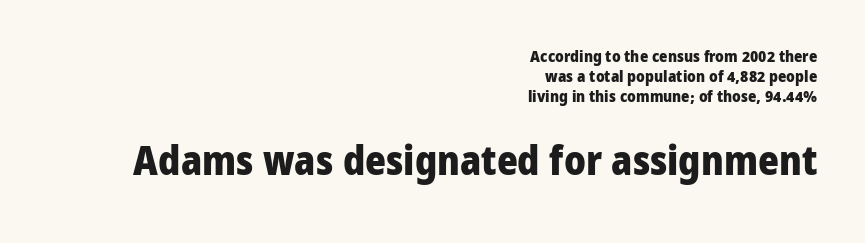
Q: Is the text bold? A: Yes.
Q: Is the text italic (slanted)? A: No, it is upright.
Q: Is the typeface a serif or a sans-serif typeface? A: Sans-serif.
Q: Is the text underlined? A: No.
Q: How is the paragraph aligned? A: Right-aligned.
Q: Is the spacing between letters normal or unusually wide? A: Normal.
Q: Which block of text is set in a larger size, the first (top) or the second (bottom)? A: The second (bottom) one.
Q: Width (condensed, normal, or wide)? A: Normal.
Q: Stroke contrast? A: Low.
Q: x-height? A: Medium.
Q: Monospaced? A: No.
